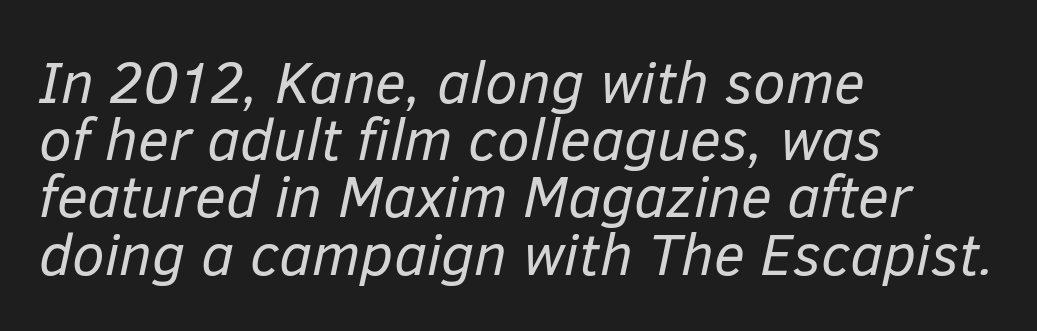
The image shows 59 px regular-weight type, italic (leaning right); set left-aligned, tight line spacing (0.97x), normal letter spacing, not underlined; low stroke contrast and a medium x-height.
